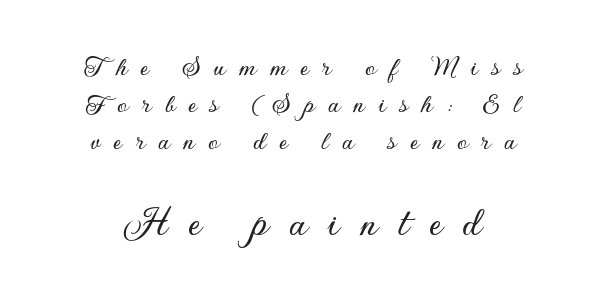
Q: Is the text italic (slanted)? A: Yes.
Q: Is the typeface a serif or a sans-serif typeface? A: Sans-serif.
Q: Is the text underlined? A: No.
Q: How is the paragraph aligned? A: Centered.
Q: Is the spacing between letters normal or unusually wide? A: Unusually wide.
Q: Is the spacing between lines tight, normal or loose? A: Normal.
Q: Which block of text is set in a larger size, the first (top) or the second (bottom)? A: The second (bottom) one.
Q: Width (condensed, normal, or wide)? A: Normal.
Q: Stroke contrast? A: Low.
Q: x-height? A: Small.
Q: Monospaced? A: No.
